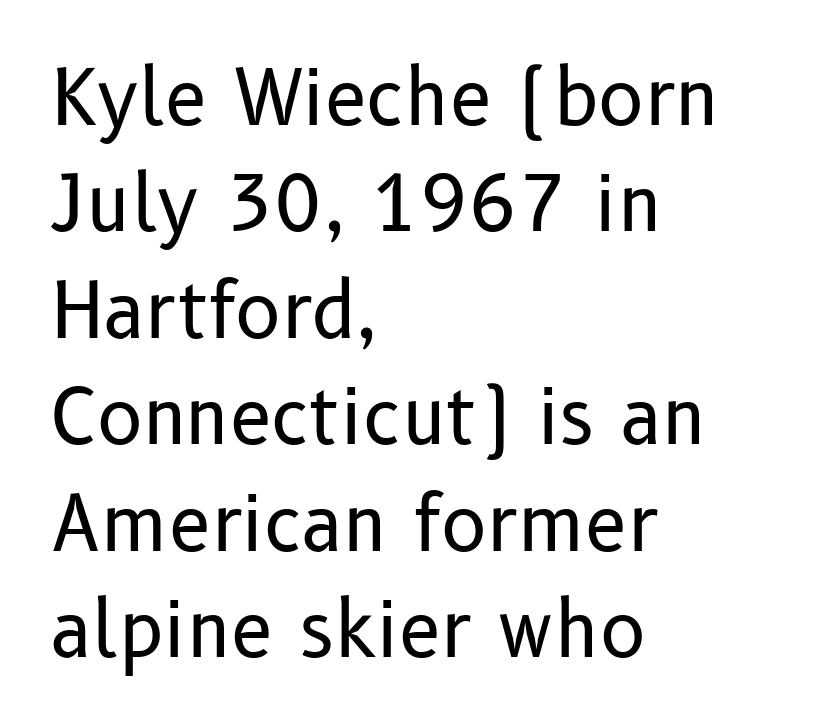
Here the designer chose a conventional face with non-uniform glyph widths. The string is rendered with underlining switched off. Is the block centered? No — it sits flush against the left margin. This is sans-serif lettering, the kind often seen on screens and signage. The typography opts for an upright posture over an oblique one. The weight would be labelled regular, book, light, or lighter still.
